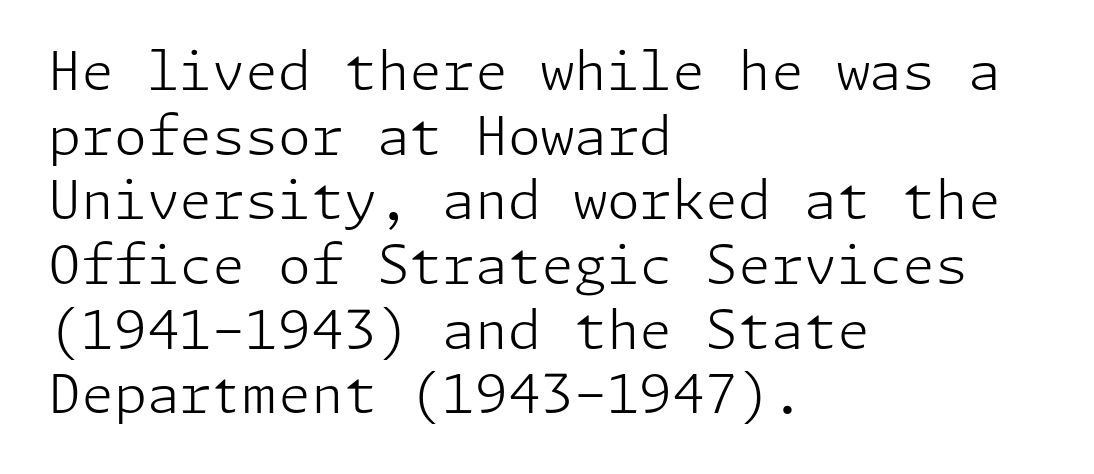
Q: Is the text bold? A: No.
Q: Is the text italic (slanted)? A: No, it is upright.
Q: Is the typeface a serif or a sans-serif typeface? A: Sans-serif.
Q: Is the text underlined? A: No.
Q: How is the paragraph aligned? A: Left-aligned.
Q: Is the spacing between letters normal or unusually wide? A: Normal.
Q: Width (condensed, normal, or wide)? A: Normal.
Q: Stroke contrast? A: Low.
Q: x-height? A: Medium.
